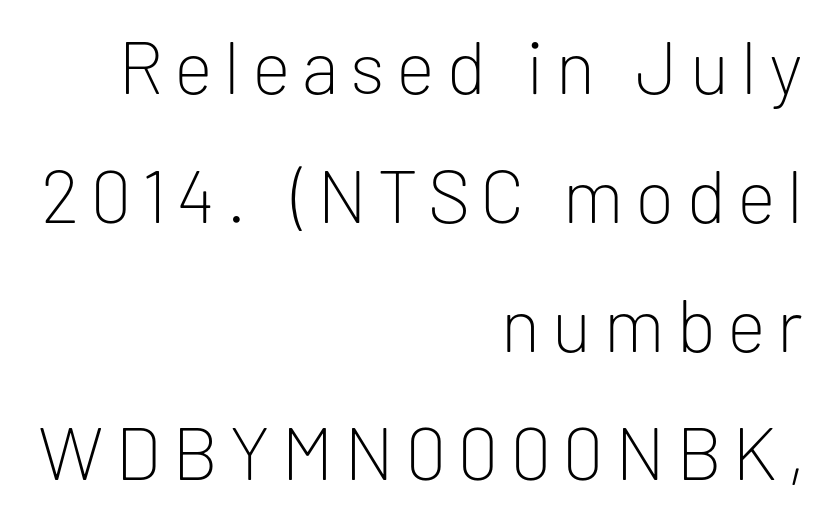
Q: Is the text bold? A: No.
Q: Is the text italic (slanted)? A: No, it is upright.
Q: Is the typeface a serif or a sans-serif typeface? A: Sans-serif.
Q: Is the text underlined? A: No.
Q: How is the paragraph aligned? A: Right-aligned.
Q: Width (condensed, normal, or wide)? A: Normal.
Q: Stroke contrast? A: Low.
Q: x-height? A: Medium.
Q: Monospaced? A: No.
